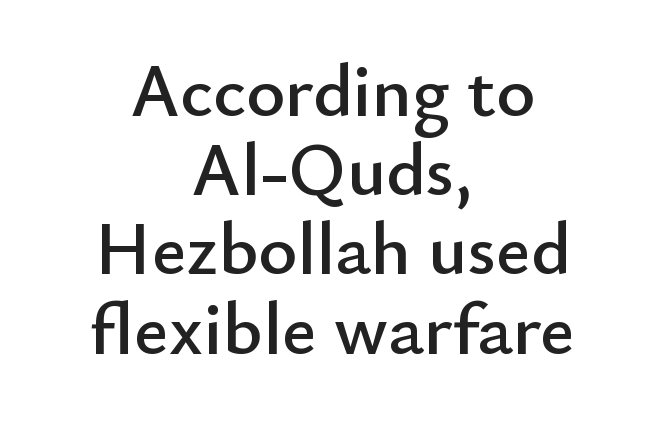
Quick note: not italic, upright. Characters follow at the spacing the type designer built in. Each new line begins almost immediately beneath the previous one. Is this a sans? Yes — the strokes have no serifs. The letters advance in unequal steps, a hallmark of proportional type. Bare-footed words on every line.
